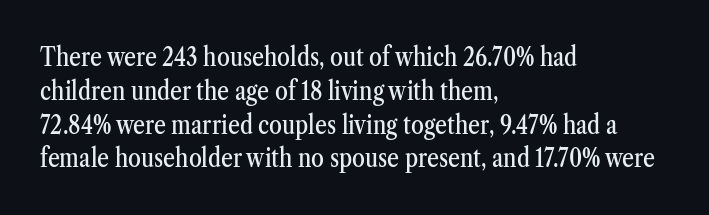
Q: Is the text italic (slanted)? A: No, it is upright.
Q: Is the text underlined? A: No.
Q: How is the paragraph aligned? A: Left-aligned.
Q: Is the spacing between letters normal or unusually wide? A: Normal.
Q: Is the spacing between lines tight, normal or loose? A: Normal.
